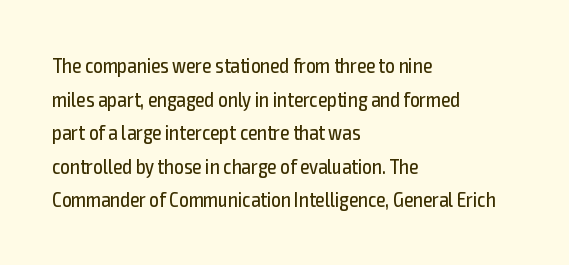
{"italic": "no", "bold": "no", "underline": "no", "align": "left", "line_spacing": "normal", "line_spacing_ratio": 1.6, "letter_spacing": "normal", "letter_spacing_em": 0.0, "glyph_px": 21}
